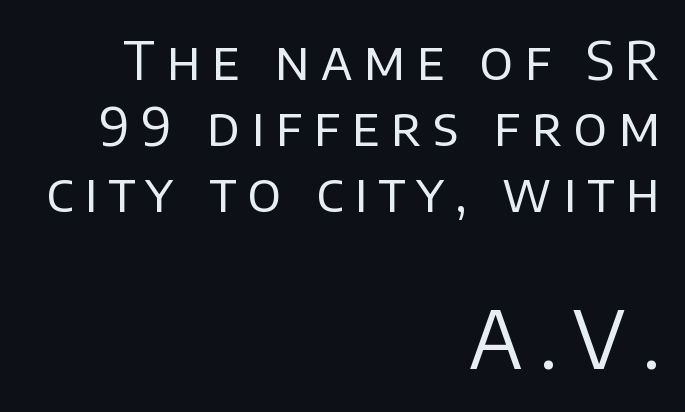
{"serif": "no", "italic": "no", "bold": "no", "weight": "regular", "width": "normal", "stroke_contrast": "low", "x_height": "large", "monospaced": "no", "underline": "no", "align": "right", "line_spacing": "normal", "line_spacing_ratio": 1.25, "letter_spacing": "wide", "letter_spacing_em": 0.21, "larger_block": "second", "size_ratio": 1.49, "glyph_px": 79}
